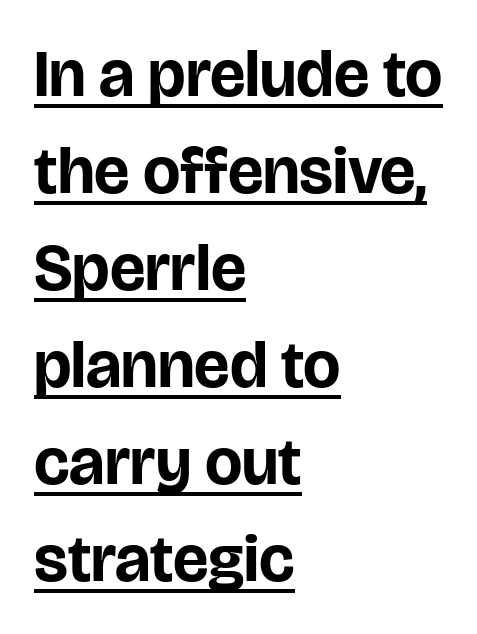
Q: Is the text bold? A: Yes.
Q: Is the text italic (slanted)? A: No, it is upright.
Q: Is the typeface a serif or a sans-serif typeface? A: Sans-serif.
Q: Is the text underlined? A: Yes.
Q: How is the paragraph aligned? A: Left-aligned.
Q: Is the spacing between letters normal or unusually wide? A: Normal.
Q: Is the spacing between lines tight, normal or loose? A: Normal.
Q: Width (condensed, normal, or wide)? A: Normal.
Q: Stroke contrast? A: Low.
Q: x-height? A: Large.
Q: Monospaced? A: No.
